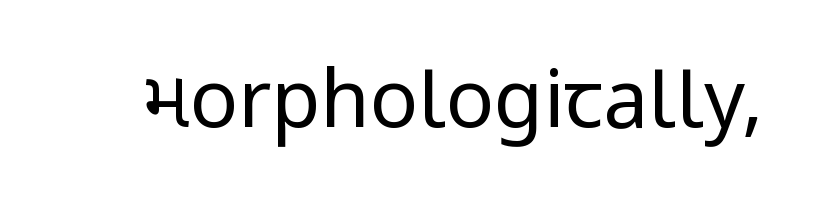
Q: Is the text bold? A: No.
Q: Is the text italic (slanted)? A: No, it is upright.
Q: Is the typeface a serif or a sans-serif typeface? A: Sans-serif.
Q: Is the text underlined? A: No.
Q: Is the spacing between letters normal or unusually wide? A: Normal.
Q: Width (condensed, normal, or wide)? A: Condensed.
Q: Stroke contrast? A: Low.
Q: x-height? A: Large.
Q: Monospaced? A: No.
